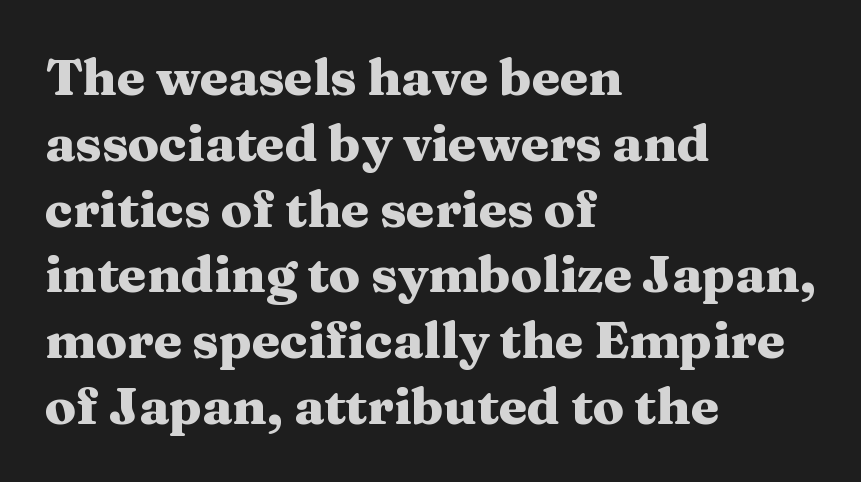
Every letter is thick-stroked: bold, no question. Alignment: flush left. Rule under the text: the space is simply empty. Do the characters align in a grid? No, the font is proportional. There is no visible air inserted between adjacent glyphs.
